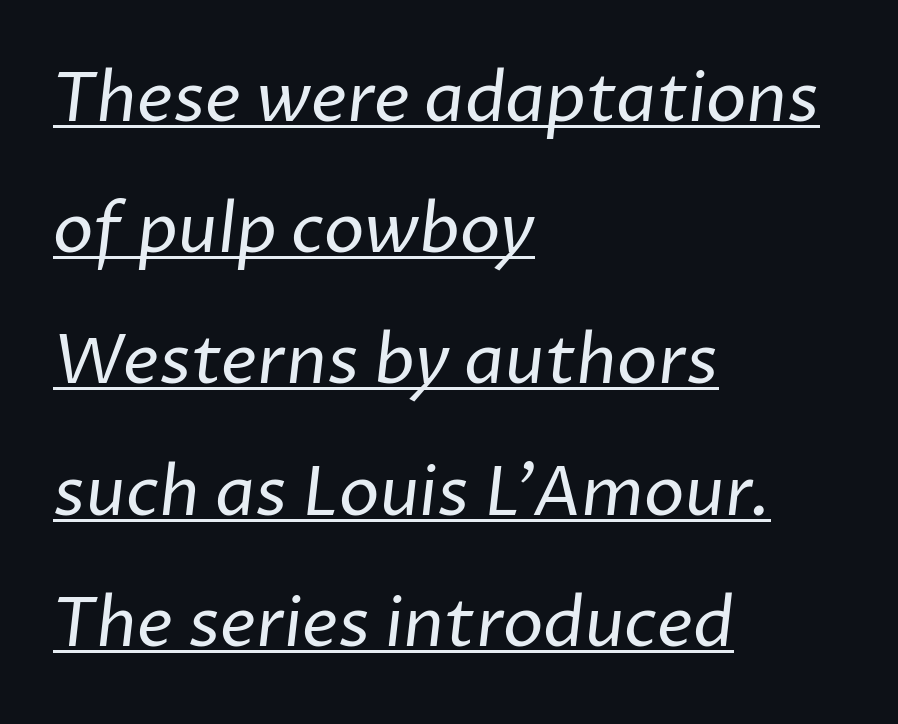
The image shows 68 px regular-weight sans-serif type; set left-aligned, loose line spacing (1.93x), normal letter spacing, underlined; low stroke contrast and a medium x-height.
